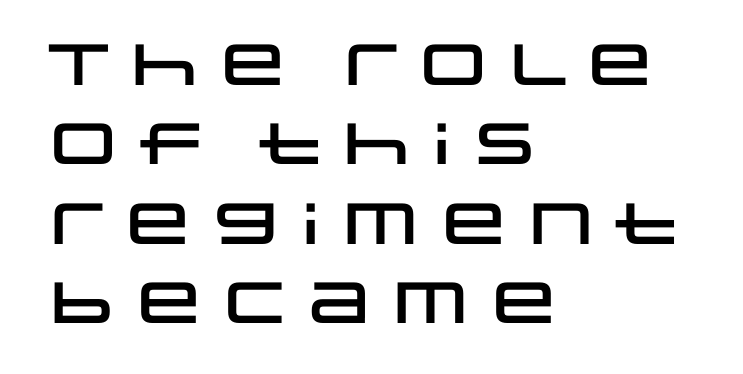
{"serif": "no", "italic": "no", "width": "wide", "stroke_contrast": "low", "x_height": "large", "monospaced": "no", "underline": "no", "align": "left", "line_spacing": "normal", "line_spacing_ratio": 1.37, "letter_spacing": "normal", "letter_spacing_em": 0.0, "glyph_px": 58}
